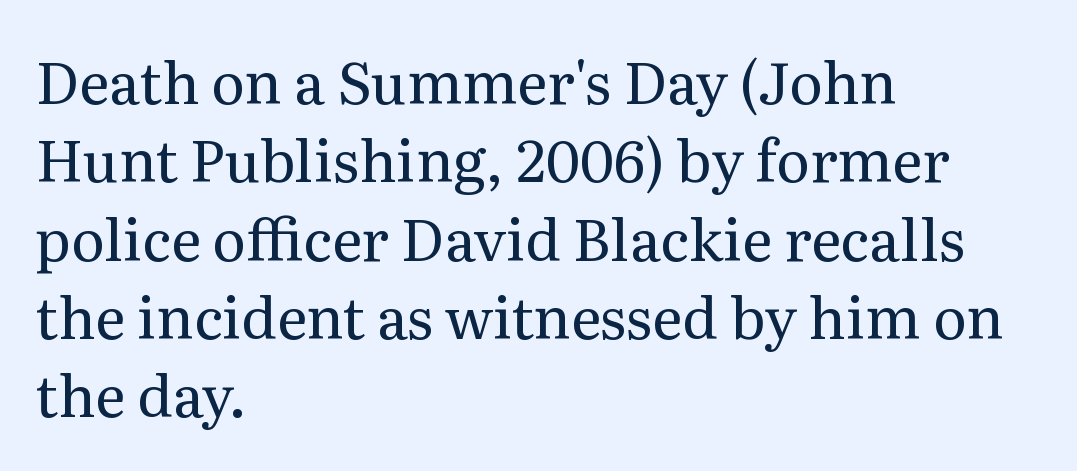
The image shows 58 px regular-weight serif type, upright; set left-aligned, normal line spacing (1.35x), normal letter spacing, not underlined; medium stroke contrast and a medium x-height.
